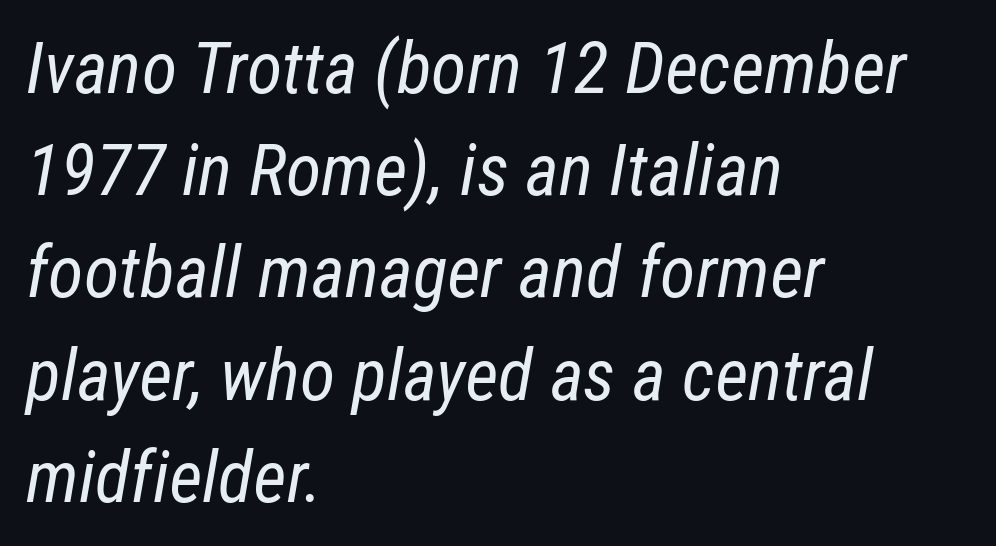
{"italic": "yes", "lean": "right", "slant_degrees": 12, "bold": "no", "weight": "regular", "width": "condensed", "stroke_contrast": "low", "x_height": "medium", "monospaced": "no", "underline": "no", "align": "left", "line_spacing": "normal", "line_spacing_ratio": 1.42, "letter_spacing": "normal", "letter_spacing_em": 0.0, "glyph_px": 72}
